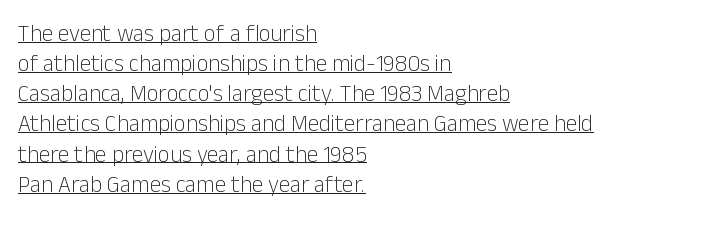
{"italic": "no", "bold": "no", "underline": "yes", "align": "left", "line_spacing": "normal", "line_spacing_ratio": 1.31, "letter_spacing": "normal", "letter_spacing_em": 0.0, "glyph_px": 23}
